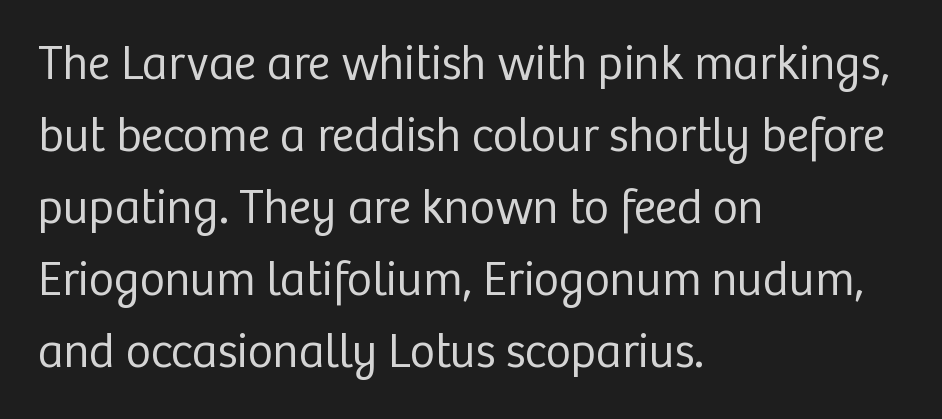
This rendering uses left alignment, leaving the right contour irregular. Nothing unusual about the tracking: characters are spaced as the font intends. The typeface has the unassuming heft of standard copy or less. Is this a sans? Yes — the strokes have no serifs. Spacing verdict: proportional, widths tailored to each character. Vertically, the passage feels balanced, rows spaced as you'd expect.
